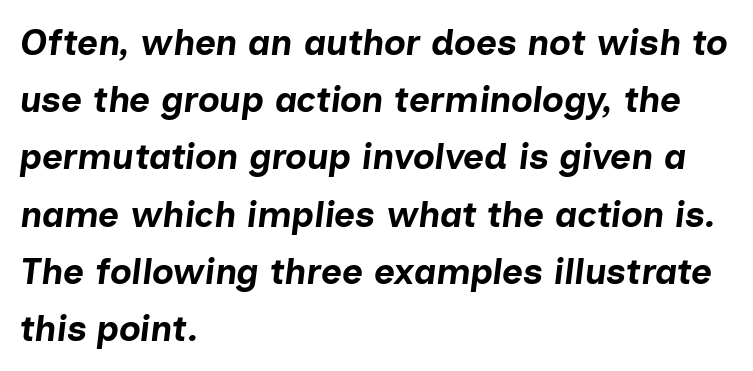
Q: Is the text bold? A: Yes.
Q: Is the text italic (slanted)? A: Yes, it leans right by about 7 degrees.
Q: Is the text underlined? A: No.
Q: How is the paragraph aligned? A: Left-aligned.
Q: Is the spacing between letters normal or unusually wide? A: Normal.
Q: Is the spacing between lines tight, normal or loose? A: Normal.
Q: Width (condensed, normal, or wide)? A: Normal.
Q: Stroke contrast? A: Low.
Q: x-height? A: Medium.
Q: Monospaced? A: No.
